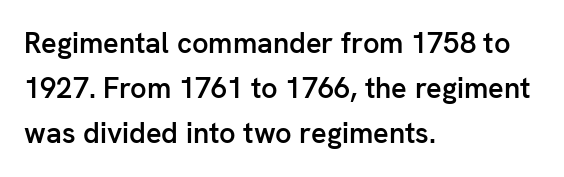
{"serif": "no", "italic": "no", "bold": "semi", "weight": "semibold", "width": "normal", "stroke_contrast": "low", "x_height": "medium", "monospaced": "no", "underline": "no", "align": "left", "line_spacing": "normal", "line_spacing_ratio": 1.56, "letter_spacing": "normal", "letter_spacing_em": 0.0, "glyph_px": 29}
